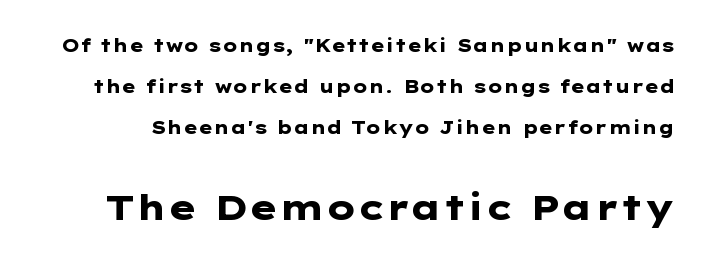
{"serif": "no", "italic": "no", "bold": "yes", "weight": "heavy", "width": "wide", "stroke_contrast": "low", "x_height": "medium", "underline": "no", "line_spacing": "loose", "line_spacing_ratio": 2.28, "letter_spacing": "normal", "letter_spacing_em": 0.0, "larger_block": "second", "size_ratio": 1.94, "glyph_px": 35}
